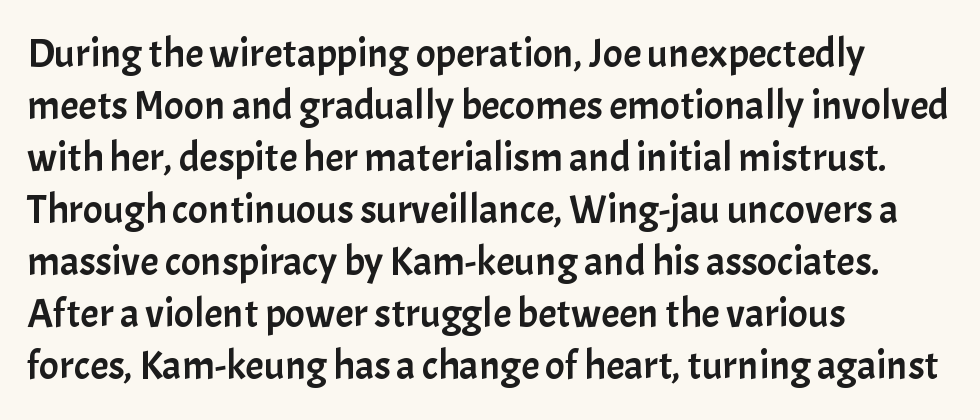
The image shows 41 px sans-serif type, upright; set left-aligned, normal line spacing (1.27x), normal letter spacing, not underlined; low stroke contrast and a medium x-height.
